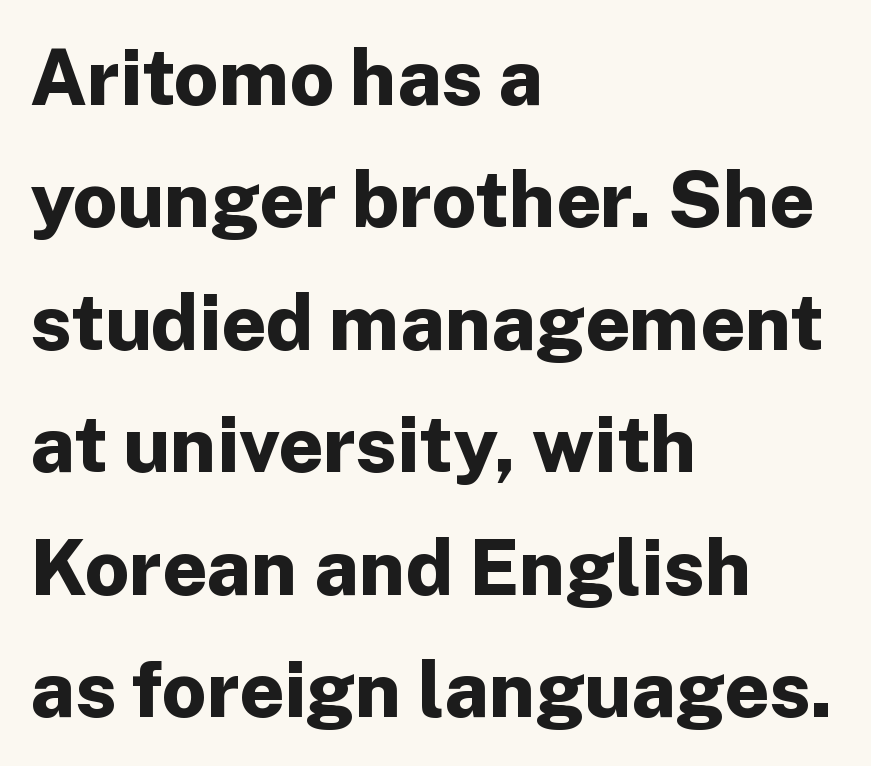
{"serif": "no", "italic": "no", "bold": "yes", "weight": "bold", "width": "normal", "stroke_contrast": "low", "x_height": "medium", "monospaced": "no", "underline": "no", "align": "left", "line_spacing": "normal", "line_spacing_ratio": 1.57, "letter_spacing": "normal", "letter_spacing_em": 0.0, "glyph_px": 78}
